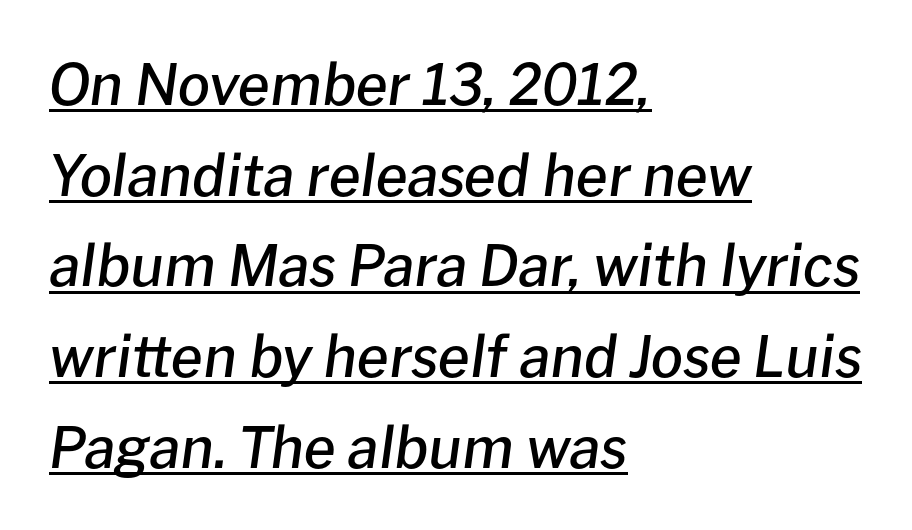
The image shows 57 px semibold type, italic (leaning right); set left-aligned, normal line spacing (1.59x), normal letter spacing, underlined; low stroke contrast and a medium x-height.
